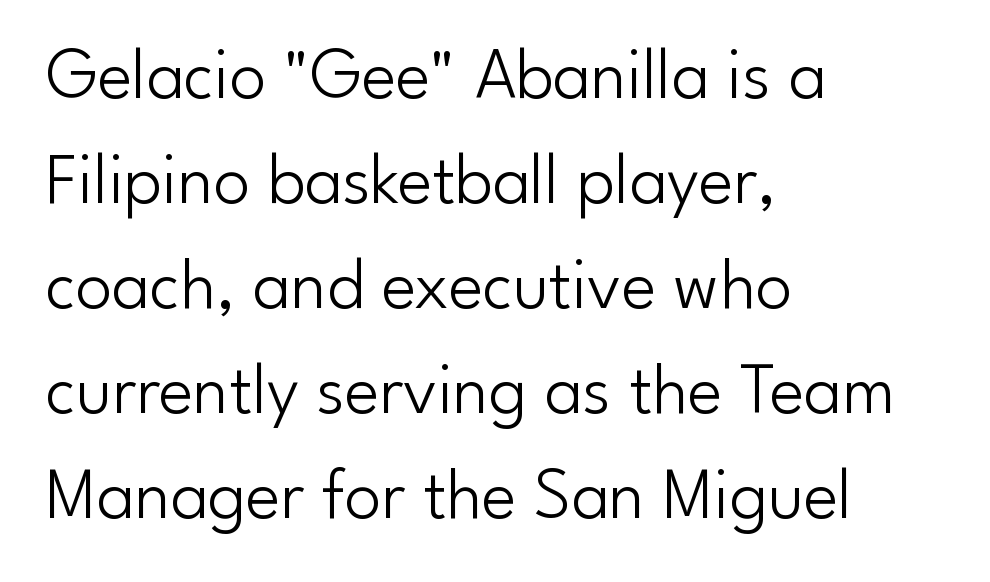
The image shows 73 px light sans-serif type, upright; set left-aligned, normal line spacing (1.44x), normal letter spacing, not underlined; low stroke contrast and a small x-height.
